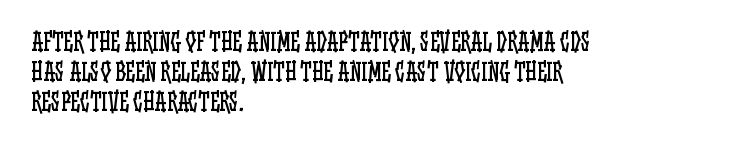
Honestly, there is no underline to notice here at all. The font's upright variant was chosen for this text. Horizontally, the lines are justified to the leading edge only. Bold? No — there's no thickening of the strokes.
